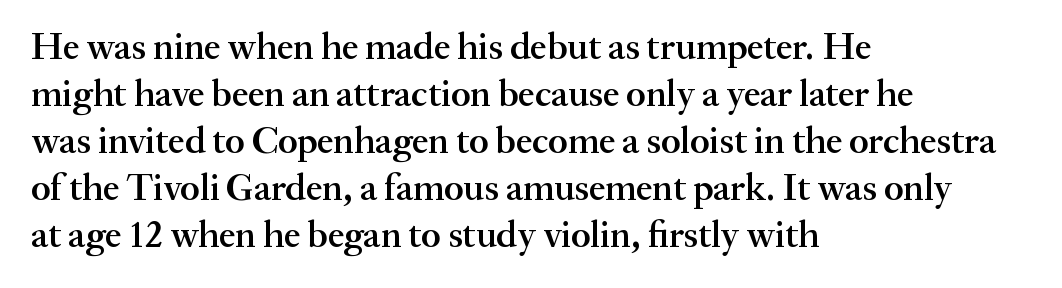
{"serif": "yes", "italic": "no", "bold": "semi", "weight": "semibold", "width": "normal", "stroke_contrast": "medium", "x_height": "small", "monospaced": "no", "underline": "no", "align": "left", "line_spacing": "normal", "line_spacing_ratio": 1.27, "letter_spacing": "normal", "letter_spacing_em": 0.0, "glyph_px": 37}
